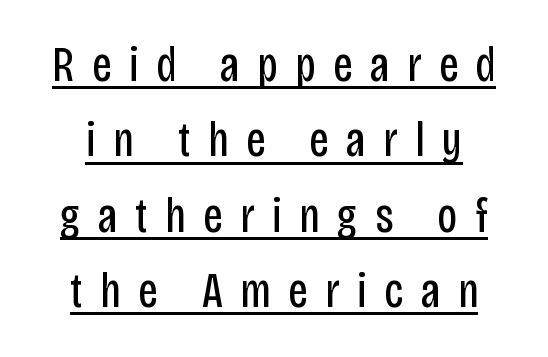
Q: Is the text bold? A: No.
Q: Is the text italic (slanted)? A: No, it is upright.
Q: Is the typeface a serif or a sans-serif typeface? A: Sans-serif.
Q: Is the text underlined? A: Yes.
Q: Is the spacing between letters normal or unusually wide? A: Unusually wide.
Q: Is the spacing between lines tight, normal or loose? A: Normal.
Q: Width (condensed, normal, or wide)? A: Condensed.
Q: Stroke contrast? A: Low.
Q: x-height? A: Large.
Q: Monospaced? A: No.
